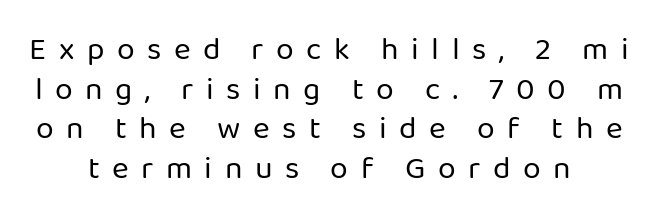
Q: Is the text bold? A: No.
Q: Is the text italic (slanted)? A: No, it is upright.
Q: Is the typeface a serif or a sans-serif typeface? A: Sans-serif.
Q: Is the text underlined? A: No.
Q: Is the spacing between letters normal or unusually wide? A: Unusually wide.
Q: Width (condensed, normal, or wide)? A: Normal.
Q: Stroke contrast? A: Low.
Q: x-height? A: Medium.
Q: Monospaced? A: No.
